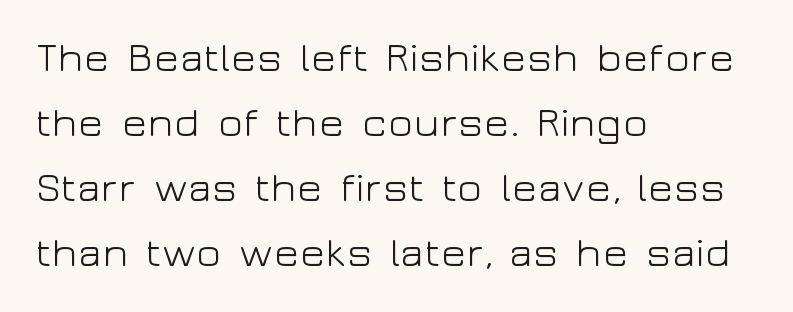
The image shows 42 px light, wide sans-serif type, upright; set left-aligned, normal line spacing (1.55x), normal letter spacing, not underlined; low stroke contrast and a medium x-height.
